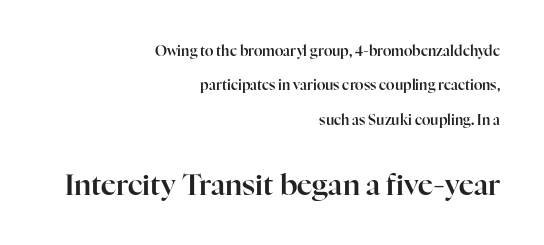
The image shows 29 px serif type, upright; set right-aligned, loose line spacing (2.46x), normal letter spacing, not underlined; the second (bottom) block is 2.07x larger; high stroke contrast and a medium x-height.
